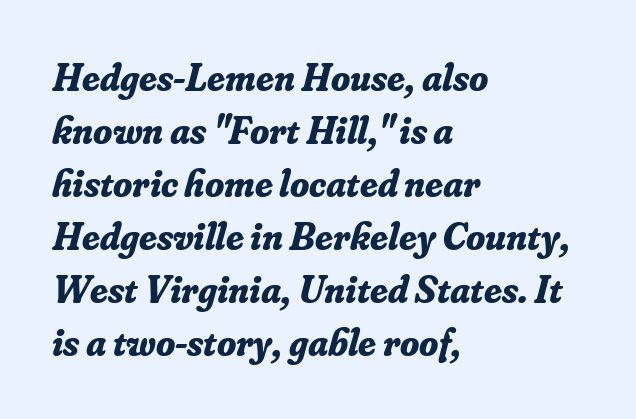
Q: Is the text bold? A: Yes.
Q: Is the text italic (slanted)? A: Yes, it leans right by about 16 degrees.
Q: Is the typeface a serif or a sans-serif typeface? A: Serif.
Q: Is the text underlined? A: No.
Q: How is the paragraph aligned? A: Left-aligned.
Q: Is the spacing between letters normal or unusually wide? A: Normal.
Q: Is the spacing between lines tight, normal or loose? A: Normal.
Q: Width (condensed, normal, or wide)? A: Normal.
Q: Stroke contrast? A: Low.
Q: x-height? A: Small.
Q: Monospaced? A: No.
